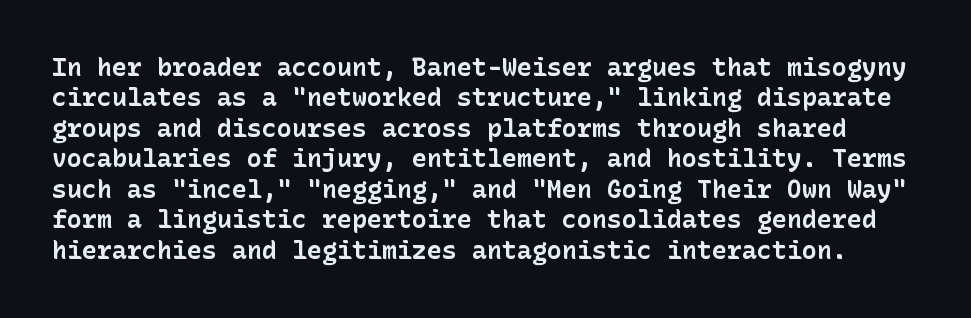
The image shows 25 px bold type, upright; set line spacing 1.22x, normal letter spacing, not underlined.
